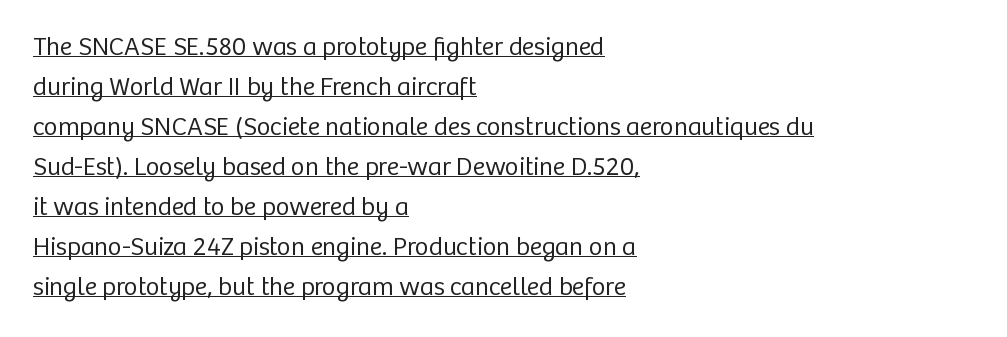
The image shows 26 px text type, upright; set left-aligned, normal line spacing (1.54x), normal letter spacing, underlined.
